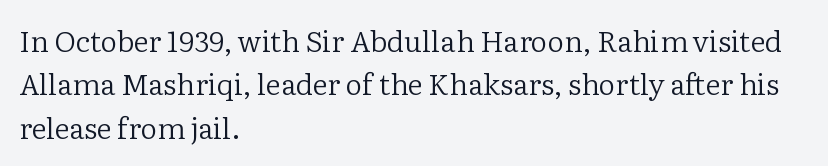
The image shows 29 px regular-weight serif type, upright; set left-aligned, normal line spacing (1.5x), normal letter spacing, not underlined; low stroke contrast and a medium x-height.
